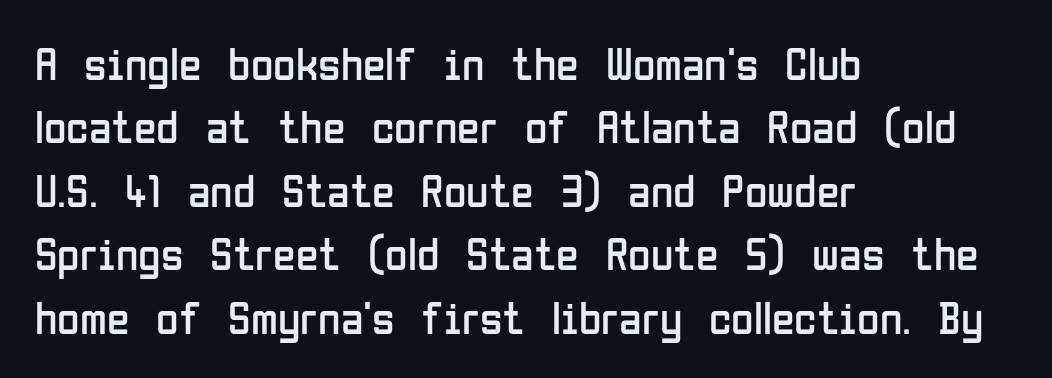
Q: Is the text bold? A: No.
Q: Is the text italic (slanted)? A: No, it is upright.
Q: Is the typeface a serif or a sans-serif typeface? A: Sans-serif.
Q: Is the text underlined? A: No.
Q: How is the paragraph aligned? A: Left-aligned.
Q: Is the spacing between letters normal or unusually wide? A: Normal.
Q: Is the spacing between lines tight, normal or loose? A: Normal.
Q: Width (condensed, normal, or wide)? A: Condensed.
Q: Stroke contrast? A: Low.
Q: x-height? A: Medium.
Q: Monospaced? A: No.
